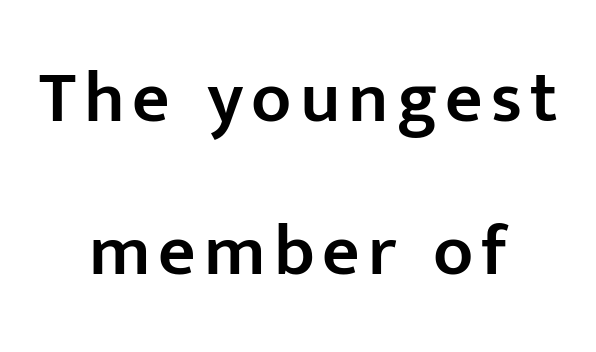
Students, observe: this is what heavily led, spacious text looks like. Visually the block forms a symmetrical silhouette, jagged on both flanks. These lines carry some extra weight — a demibold, not a full bold. You could not count columns in this text — the font is proportionally spaced. Does the type have serifs? No, each stem ends abruptly. A clean baseline with only descenders dipping below it.
